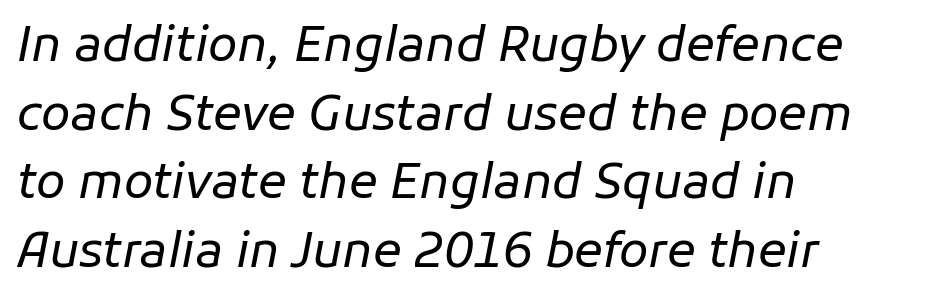
The image shows 48 px regular-weight type, italic (leaning right); set left-aligned, normal line spacing (1.43x), normal letter spacing, not underlined; low stroke contrast and a medium x-height.
